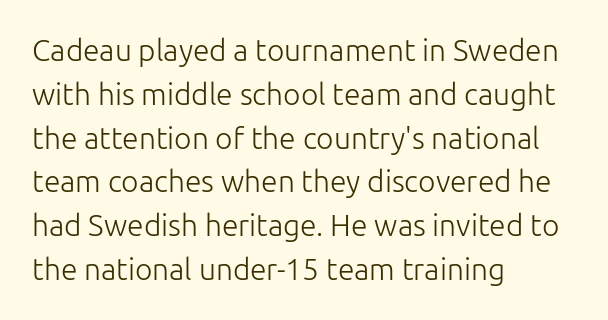
{"serif": "no", "italic": "no", "bold": "no", "weight": "light", "width": "normal", "stroke_contrast": "low", "x_height": "medium", "monospaced": "no", "underline": "no", "align": "left", "line_spacing": "normal", "line_spacing_ratio": 1.46, "letter_spacing": "normal", "letter_spacing_em": 0.0, "glyph_px": 30}
